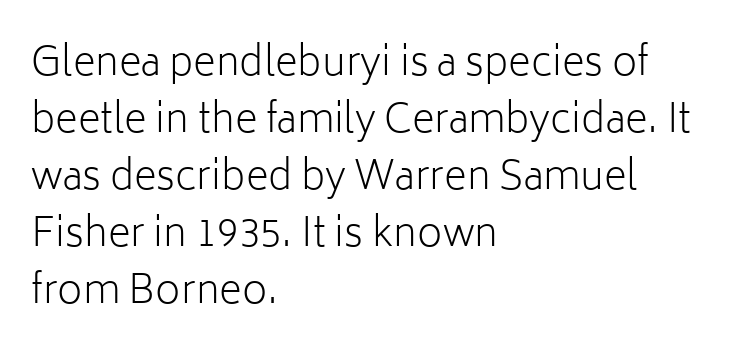
Q: Is the text bold? A: No.
Q: Is the text italic (slanted)? A: No, it is upright.
Q: Is the typeface a serif or a sans-serif typeface? A: Sans-serif.
Q: Is the text underlined? A: No.
Q: How is the paragraph aligned? A: Left-aligned.
Q: Is the spacing between letters normal or unusually wide? A: Normal.
Q: Is the spacing between lines tight, normal or loose? A: Normal.
Q: Width (condensed, normal, or wide)? A: Normal.
Q: Stroke contrast? A: Low.
Q: x-height? A: Medium.
Q: Monospaced? A: No.
